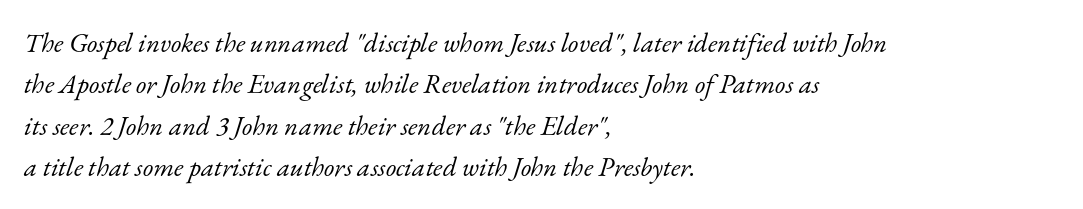
{"italic": "yes", "lean": "right", "slant_degrees": 17, "bold": "no", "underline": "no", "align": "left", "line_spacing": "normal", "line_spacing_ratio": 1.53, "letter_spacing": "normal", "letter_spacing_em": 0.0, "glyph_px": 27}
